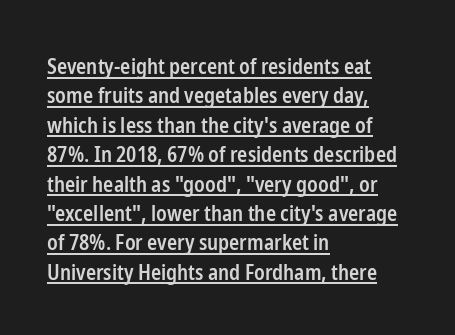
Q: Is the text bold? A: Semi-bold.
Q: Is the text italic (slanted)? A: No, it is upright.
Q: Is the text underlined? A: Yes.
Q: How is the paragraph aligned? A: Left-aligned.
Q: Is the spacing between letters normal or unusually wide? A: Normal.
Q: Is the spacing between lines tight, normal or loose? A: Normal.
